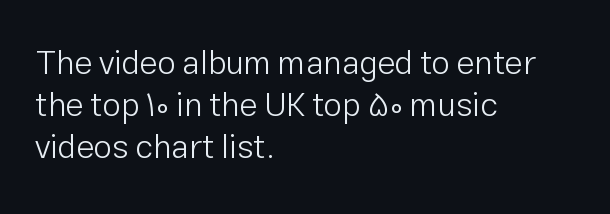
Q: Is the text bold? A: No.
Q: Is the text italic (slanted)? A: No, it is upright.
Q: Is the typeface a serif or a sans-serif typeface? A: Sans-serif.
Q: Is the text underlined? A: No.
Q: How is the paragraph aligned? A: Left-aligned.
Q: Is the spacing between letters normal or unusually wide? A: Normal.
Q: Is the spacing between lines tight, normal or loose? A: Normal.
Q: Width (condensed, normal, or wide)? A: Normal.
Q: Stroke contrast? A: Low.
Q: x-height? A: Medium.
Q: Monospaced? A: No.
